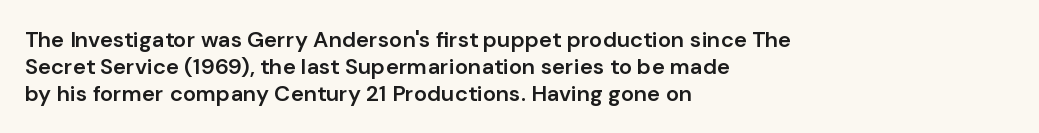
The image shows 22 px text type, upright; set left-aligned, line spacing 1.22x, normal letter spacing, not underlined.
